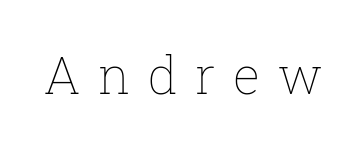
{"italic": "no", "bold": "no", "weight": "thin", "width": "normal", "stroke_contrast": "low", "x_height": "medium", "monospaced": "no", "underline": "no", "letter_spacing": "wide", "letter_spacing_em": 0.34, "glyph_px": 51}
